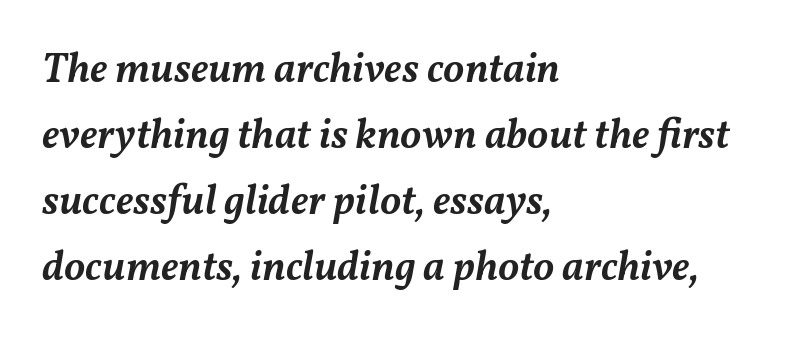
The image shows 42 px semibold type, italic (leaning right); set left-aligned, normal line spacing (1.57x), normal letter spacing, not underlined; medium stroke contrast and a medium x-height.
